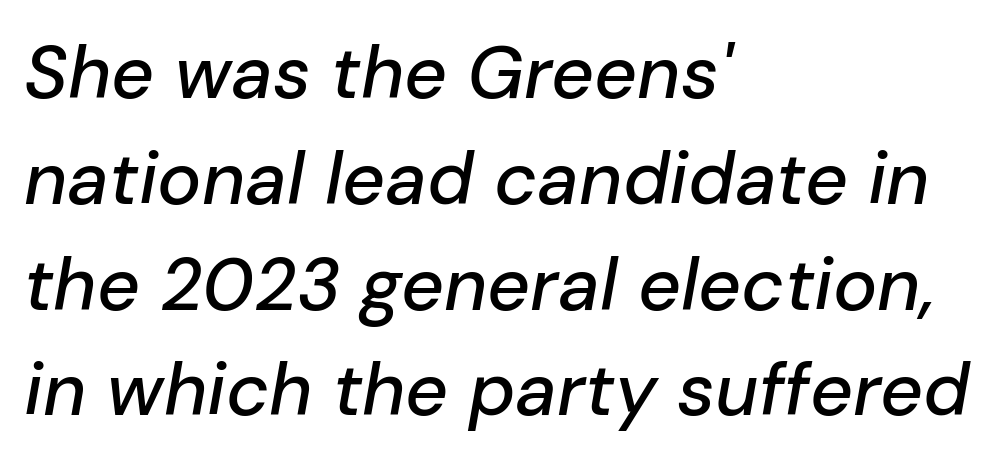
{"italic": "yes", "lean": "right", "slant_degrees": 10, "width": "normal", "stroke_contrast": "low", "x_height": "medium", "monospaced": "no", "underline": "no", "align": "left", "line_spacing": "normal", "line_spacing_ratio": 1.43, "letter_spacing": "normal", "letter_spacing_em": 0.0, "glyph_px": 74}
